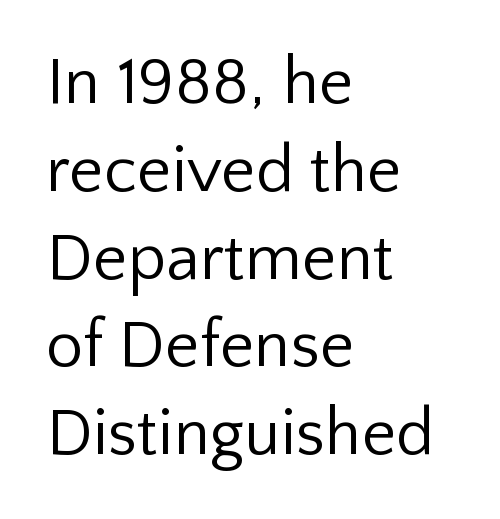
{"serif": "no", "italic": "no", "bold": "no", "weight": "regular", "width": "normal", "stroke_contrast": "low", "x_height": "medium", "monospaced": "no", "underline": "no", "align": "left", "line_spacing": "normal", "line_spacing_ratio": 1.31, "letter_spacing": "normal", "letter_spacing_em": 0.0, "glyph_px": 67}
